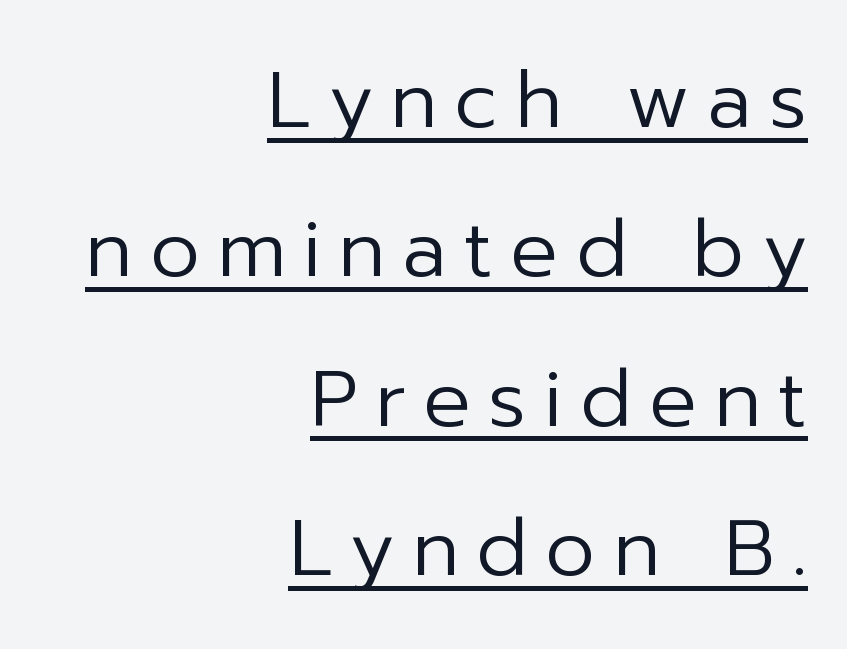
{"serif": "no", "italic": "no", "bold": "no", "weight": "regular", "width": "normal", "stroke_contrast": "low", "x_height": "medium", "monospaced": "no", "underline": "yes", "align": "right", "line_spacing_ratio": 1.89, "letter_spacing": "wide", "letter_spacing_em": 0.22, "glyph_px": 79}
